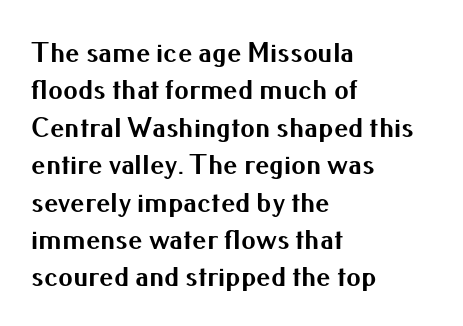
The rendering shows plain stroke endings on the letterforms — a sans-serif design. The typesetting leans heavy: a genuine bold. Lines of text with bare space underneath. The rag falls on the right side of this text block. The gaps between neighbouring characters are ordinary and unremarkable. Every stem runs plumb, perpendicular to the baseline.
